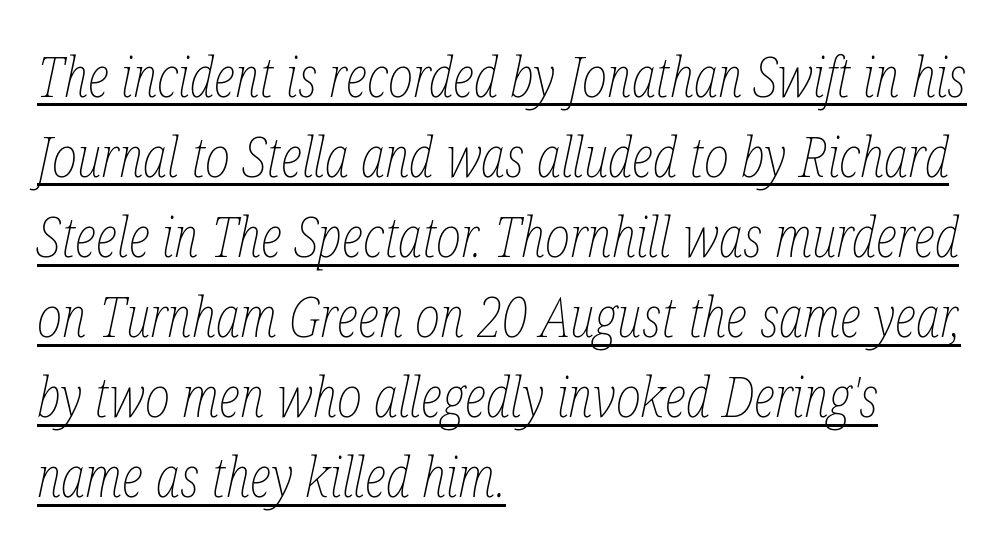
Q: Is the text bold? A: No.
Q: Is the text italic (slanted)? A: Yes, it leans right by about 12 degrees.
Q: Is the text underlined? A: Yes.
Q: How is the paragraph aligned? A: Left-aligned.
Q: Is the spacing between letters normal or unusually wide? A: Normal.
Q: Is the spacing between lines tight, normal or loose? A: Normal.
Q: Width (condensed, normal, or wide)? A: Condensed.
Q: Stroke contrast? A: Low.
Q: x-height? A: Medium.
Q: Monospaced? A: No.
